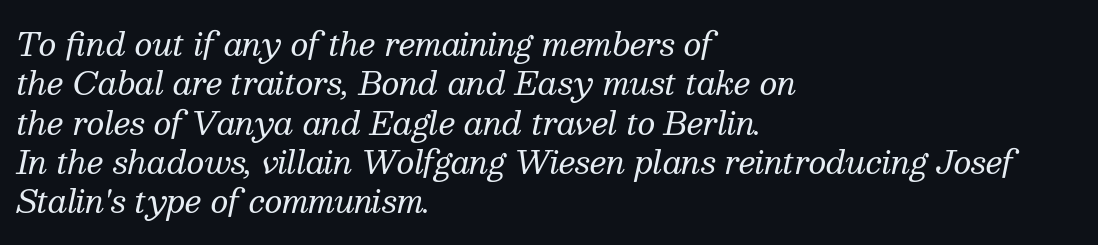
The image shows 31 px regular-weight serif type, italic (leaning right); set left-aligned, normal line spacing (1.27x), normal letter spacing, not underlined; medium stroke contrast and a medium x-height.
